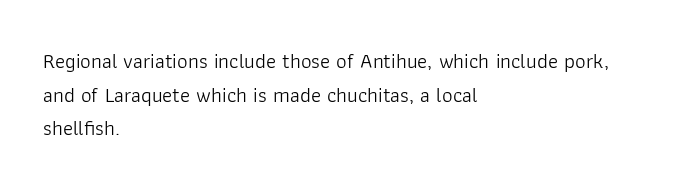
{"italic": "no", "bold": "no", "underline": "no", "align": "left", "line_spacing": "normal", "line_spacing_ratio": 1.6, "letter_spacing": "normal", "letter_spacing_em": 0.0, "glyph_px": 21}
